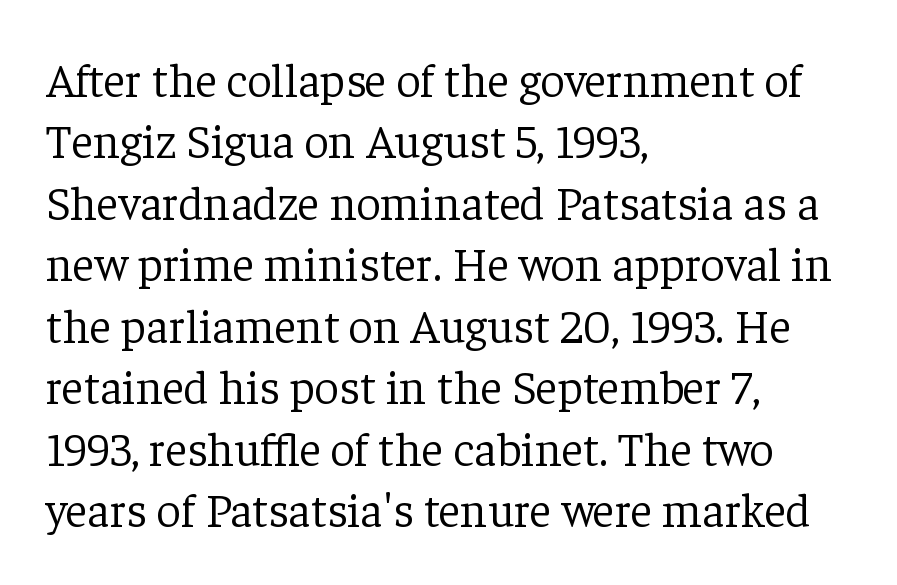
Q: Is the text bold? A: No.
Q: Is the text italic (slanted)? A: No, it is upright.
Q: Is the typeface a serif or a sans-serif typeface? A: Serif.
Q: Is the text underlined? A: No.
Q: How is the paragraph aligned? A: Left-aligned.
Q: Is the spacing between letters normal or unusually wide? A: Normal.
Q: Is the spacing between lines tight, normal or loose? A: Normal.
Q: Width (condensed, normal, or wide)? A: Normal.
Q: Stroke contrast? A: Low.
Q: x-height? A: Medium.
Q: Monospaced? A: No.
